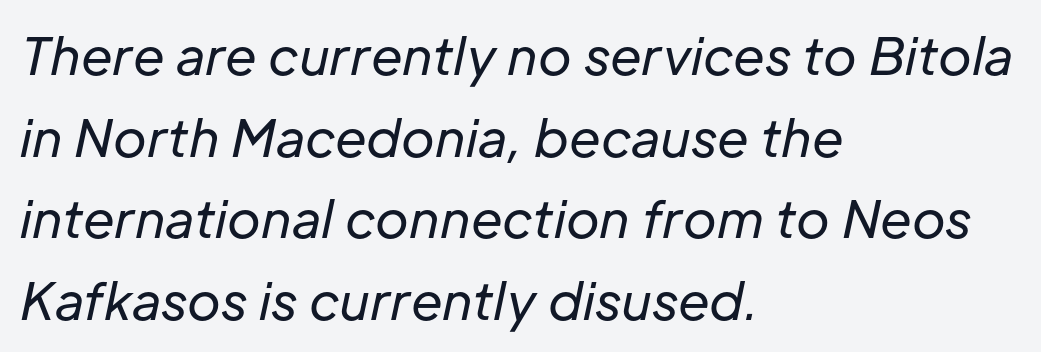
The letterforms sit shoulder to shoulder at normal distance. These lines are rendered in a variable-pitch font. You can tell it's italic because the verticals aren't actually vertical. If you drew a ruler down the left edge, every line would touch it.
